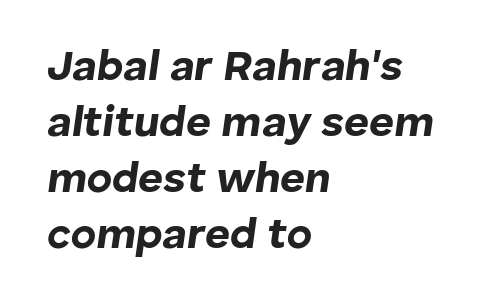
The image shows 43 px bold type, italic (leaning right); set left-aligned, normal line spacing (1.3x), normal letter spacing, not underlined; low stroke contrast and a medium x-height.
